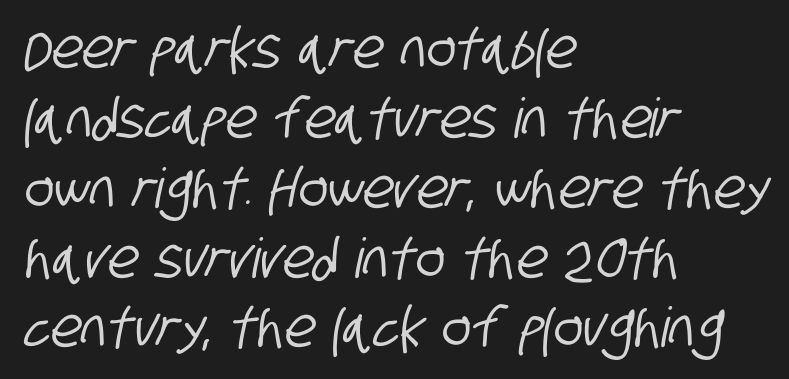
The image shows 55 px condensed sans-serif type; set left-aligned, normal line spacing (1.27x), normal letter spacing, not underlined; low stroke contrast and a large x-height.
